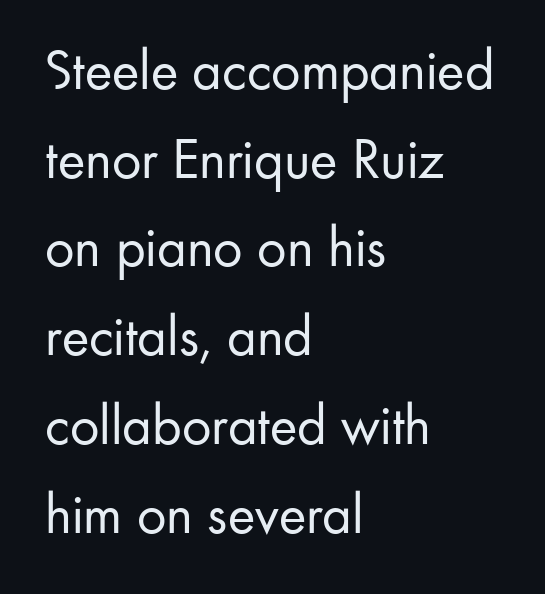
{"serif": "no", "italic": "no", "bold": "no", "weight": "regular", "width": "normal", "stroke_contrast": "low", "x_height": "small", "monospaced": "no", "underline": "no", "align": "left", "line_spacing": "normal", "line_spacing_ratio": 1.53, "letter_spacing": "normal", "letter_spacing_em": 0.0, "glyph_px": 58}
